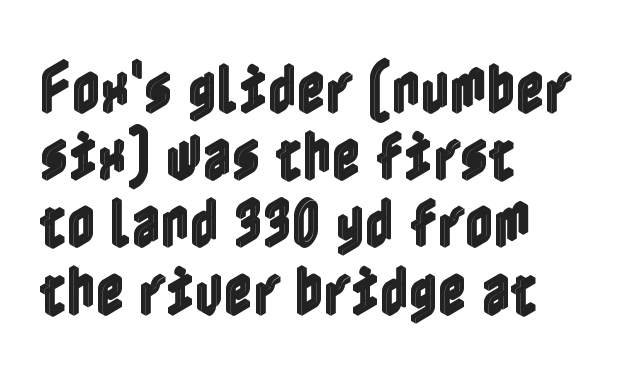
Q: Is the text italic (slanted)? A: No, it is upright.
Q: Is the text underlined? A: No.
Q: How is the paragraph aligned? A: Left-aligned.
Q: Is the spacing between letters normal or unusually wide? A: Normal.
Q: Width (condensed, normal, or wide)? A: Condensed.
Q: x-height? A: Medium.
